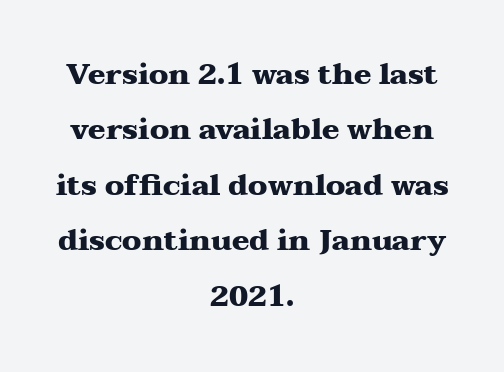
The typesetting leans heavy: a genuine bold. The rag falls on both sides of this text block equally. Quick note: not italic, upright. The rendering uses a large line-height, opening up the rows. Observe the serifs anchoring each vertical stroke in this sample.
